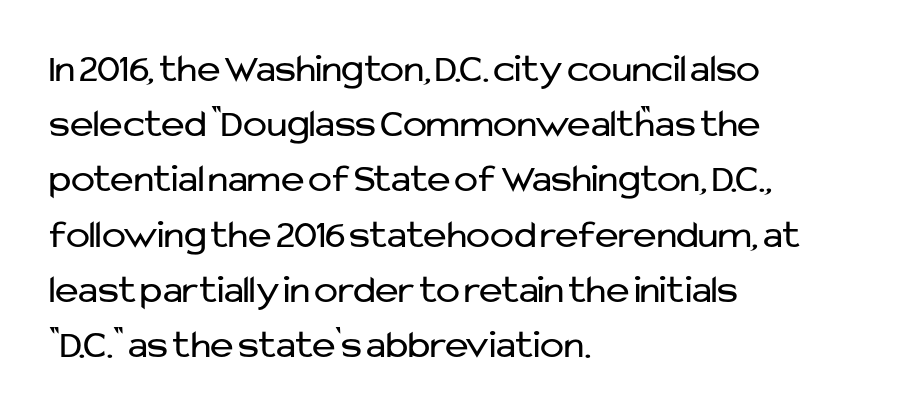
On a weight scale, this lands at 450 or below. Examine the stroke ends and you'll find no serifs. These lines are rendered in a variable-pitch font. Underline: absent.
